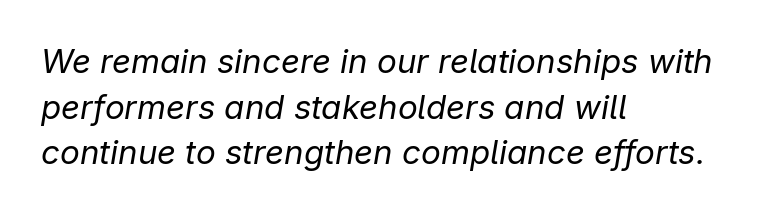
Q: Is the text bold? A: No.
Q: Is the text italic (slanted)? A: Yes, it leans right by about 9 degrees.
Q: Is the text underlined? A: No.
Q: How is the paragraph aligned? A: Left-aligned.
Q: Is the spacing between letters normal or unusually wide? A: Normal.
Q: Is the spacing between lines tight, normal or loose? A: Normal.
Q: Width (condensed, normal, or wide)? A: Normal.
Q: Stroke contrast? A: Low.
Q: x-height? A: Medium.
Q: Monospaced? A: No.
